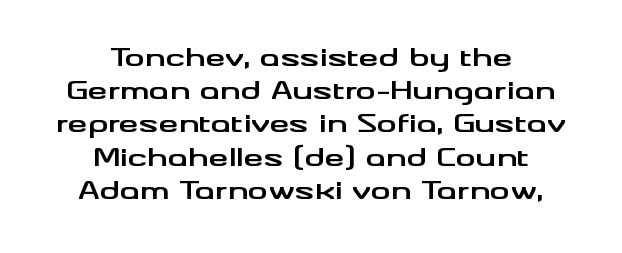
The image shows 25 px bold type, upright; set centered, normal line spacing (1.33x), normal letter spacing, not underlined.
